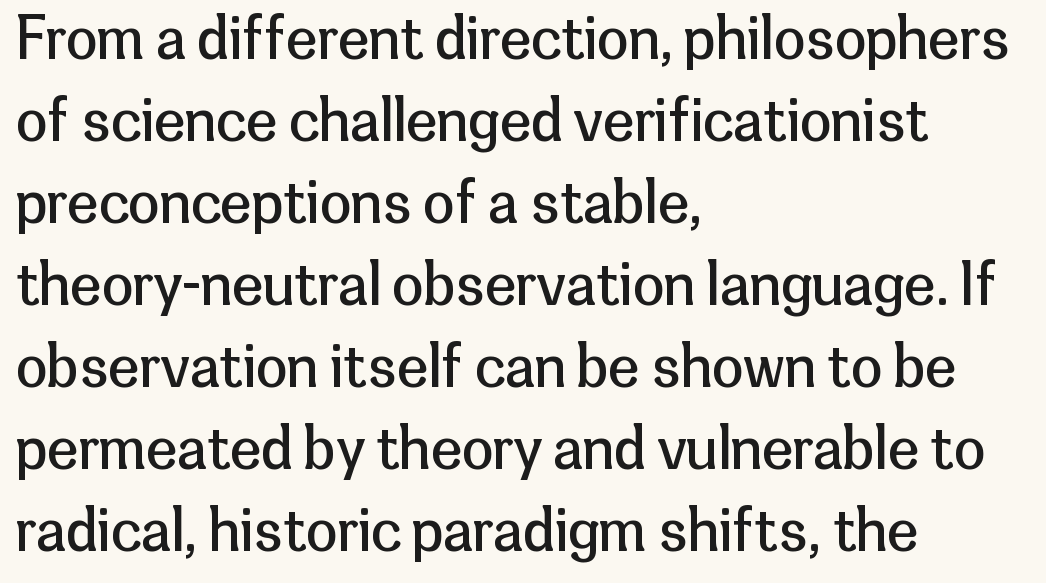
Is the type heavy? It reads as light-to-regular instead. Do the letters lean? They stand straight. This rendering leaves character spacing at its baseline value. Lines of text with bare space underneath. Reading down the block, your eye returns to a fixed left position each line.
